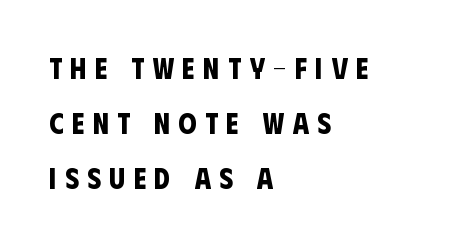
A typesetter would call this heavily tracked-out type. Is there much room between lines? Yes — plenty of vertical air separates them. The sample has been set heavy, in full bold. One-word summary of the alignment: left. This sample has the flowing, uneven cadence of proportional lettering. Glance below the letters and you will spot only blank space.
